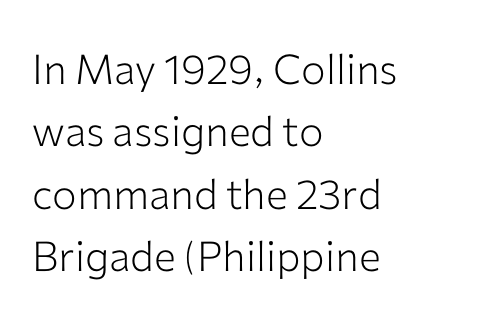
{"serif": "no", "italic": "no", "bold": "no", "weight": "light", "width": "normal", "stroke_contrast": "low", "x_height": "medium", "monospaced": "no", "underline": "no", "align": "left", "line_spacing": "normal", "line_spacing_ratio": 1.52, "letter_spacing": "normal", "letter_spacing_em": 0.0, "glyph_px": 41}
